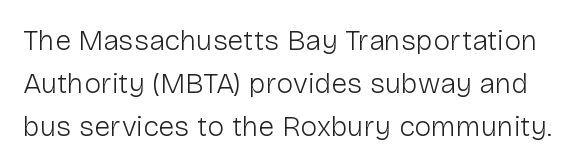
The image shows 29 px light sans-serif type, upright; set normal line spacing (1.49x), normal letter spacing, not underlined; low stroke contrast and a medium x-height.
